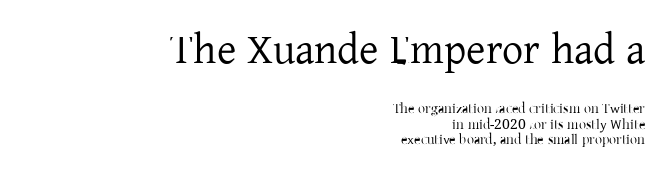
Q: Is the text bold? A: No.
Q: Is the text italic (slanted)? A: No, it is upright.
Q: Is the typeface a serif or a sans-serif typeface? A: Serif.
Q: Is the text underlined? A: No.
Q: How is the paragraph aligned? A: Right-aligned.
Q: Is the spacing between letters normal or unusually wide? A: Normal.
Q: Is the spacing between lines tight, normal or loose? A: Tight.
Q: Which block of text is set in a larger size, the first (top) or the second (bottom)? A: The first (top) one.
Q: Width (condensed, normal, or wide)? A: Normal.
Q: Stroke contrast? A: Low.
Q: x-height? A: Medium.
Q: Monospaced? A: No.
